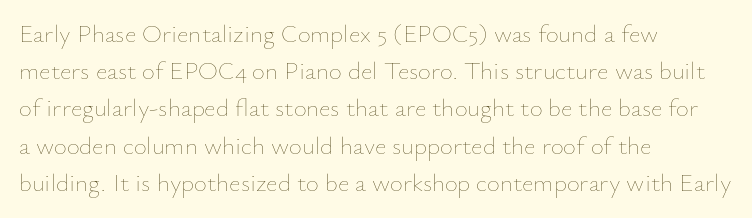
The image shows 25 px text type, upright; set left-aligned, normal line spacing (1.49x), normal letter spacing, not underlined.
